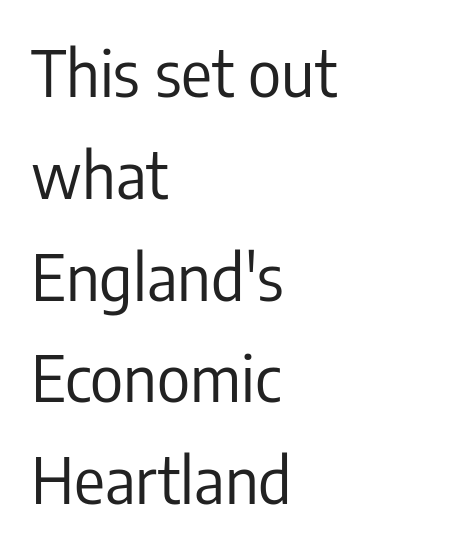
The image shows 64 px regular-weight, condensed sans-serif type, upright; set left-aligned, normal line spacing (1.59x), normal letter spacing, not underlined; low stroke contrast and a medium x-height.
